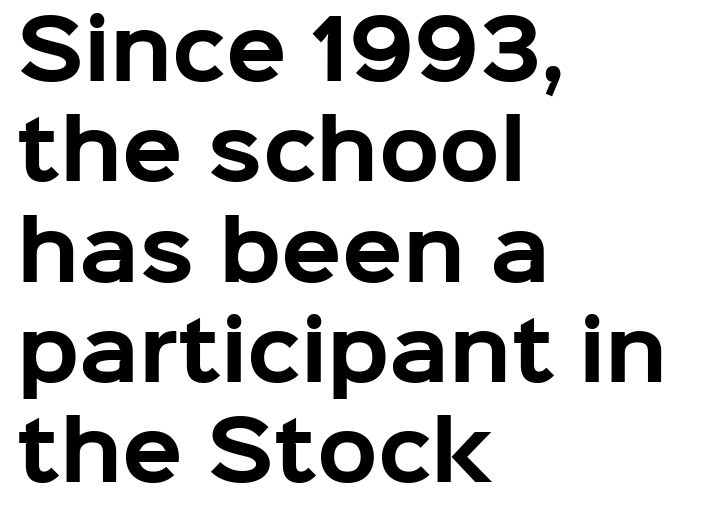
The image shows 79 px bold sans-serif type, upright; set left-aligned, normal line spacing (1.27x), normal letter spacing, not underlined; low stroke contrast and a medium x-height.
